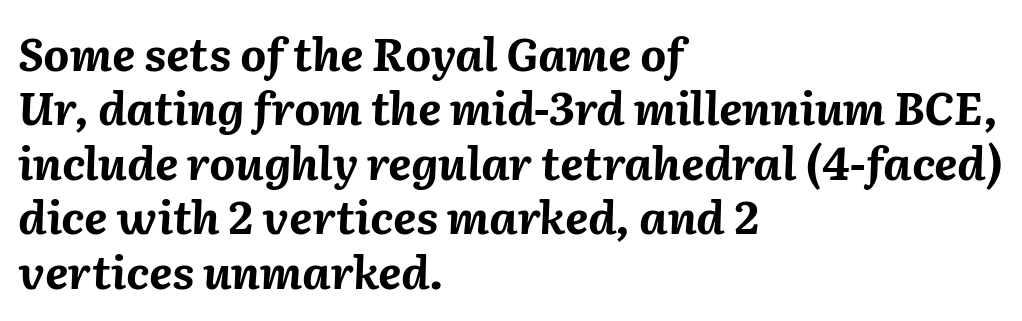
Q: Is the text bold? A: Yes.
Q: Is the text italic (slanted)? A: Yes, it leans right by about 2 degrees.
Q: Is the text underlined? A: No.
Q: How is the paragraph aligned? A: Left-aligned.
Q: Is the spacing between letters normal or unusually wide? A: Normal.
Q: Width (condensed, normal, or wide)? A: Normal.
Q: Stroke contrast? A: Medium.
Q: x-height? A: Medium.
Q: Monospaced? A: No.
